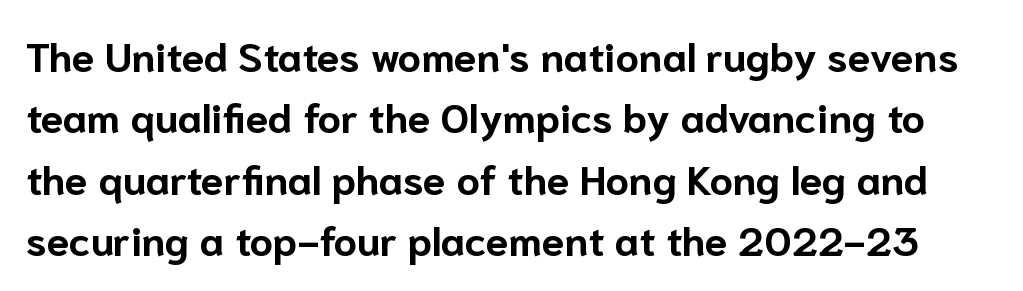
{"serif": "no", "italic": "no", "bold": "yes", "weight": "bold", "width": "normal", "stroke_contrast": "low", "x_height": "medium", "monospaced": "no", "underline": "no", "line_spacing": "normal", "line_spacing_ratio": 1.5, "letter_spacing": "normal", "letter_spacing_em": 0.0, "glyph_px": 41}
